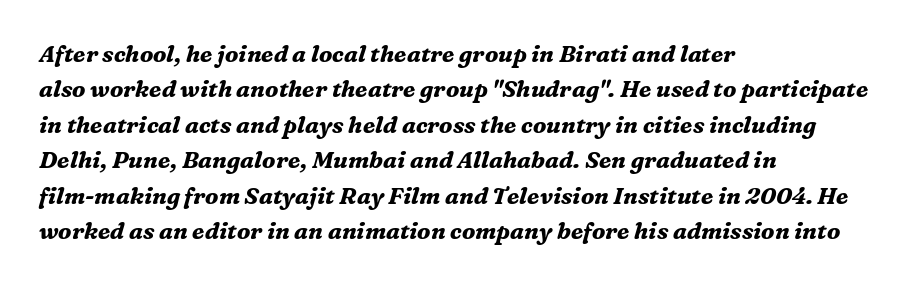
In CSS terms this would be text-align: left. Honestly, the row spacing looks completely unremarkable. Tracking here is standard; glyphs follow each other at the usual distance. The strokes are fattened all the way to bold. Italic: yes, the glyphs are oblique.
